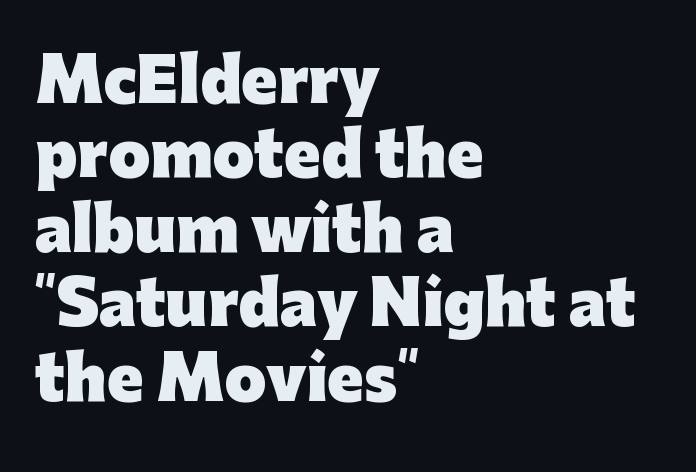
Q: Is the text bold? A: Yes.
Q: Is the text italic (slanted)? A: No, it is upright.
Q: Is the typeface a serif or a sans-serif typeface? A: Sans-serif.
Q: Is the text underlined? A: No.
Q: How is the paragraph aligned? A: Left-aligned.
Q: Is the spacing between letters normal or unusually wide? A: Normal.
Q: Width (condensed, normal, or wide)? A: Normal.
Q: Stroke contrast? A: Low.
Q: x-height? A: Medium.
Q: Monospaced? A: No.
